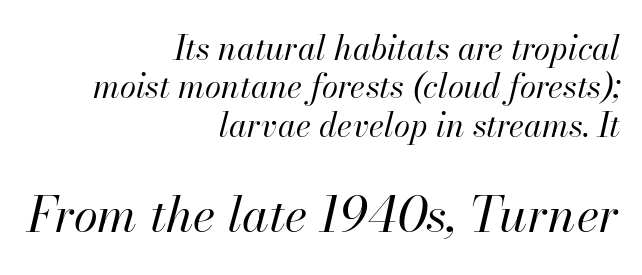
{"italic": "yes", "lean": "right", "slant_degrees": 13, "bold": "no", "weight": "regular", "width": "normal", "stroke_contrast": "high", "x_height": "small", "monospaced": "no", "underline": "no", "align": "right", "line_spacing_ratio": 1.16, "letter_spacing": "normal", "letter_spacing_em": 0.0, "larger_block": "second", "size_ratio": 1.48, "glyph_px": 49}
